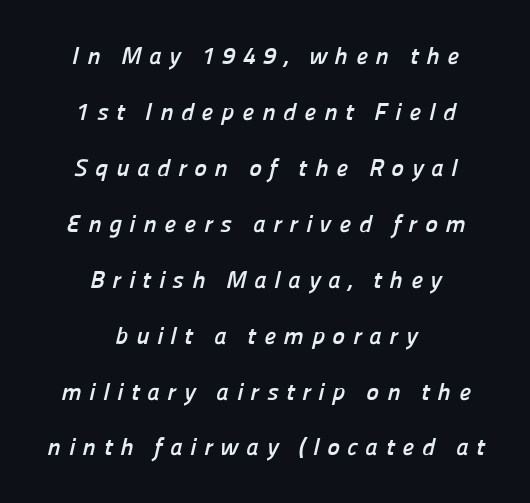
The lines are spread far apart with generous leading. The space beneath each line is pristine and unruled. How are the letters spaced? Widely, with obvious added tracking. Chunky letters — that's bold for sure. Where is the straight margin? There isn't one; the lines are centered.
